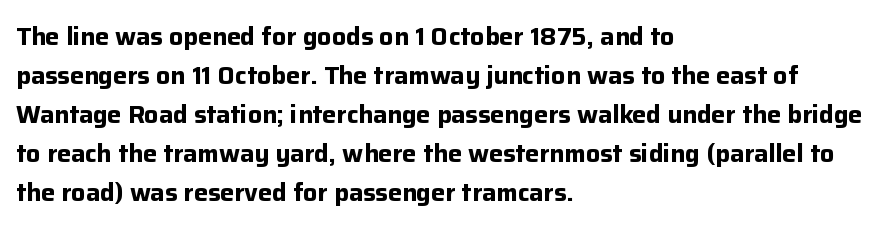
{"italic": "no", "bold": "yes", "underline": "no", "align": "left", "line_spacing": "normal", "line_spacing_ratio": 1.56, "letter_spacing": "normal", "letter_spacing_em": 0.0, "glyph_px": 25}
